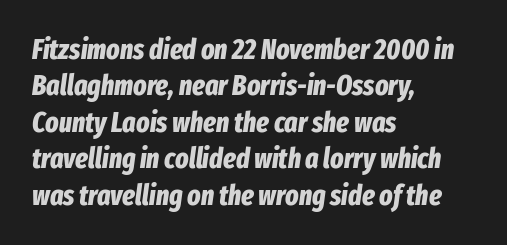
Q: Is the text bold? A: Yes.
Q: Is the text italic (slanted)? A: Yes, it leans right by about 8 degrees.
Q: Is the text underlined? A: No.
Q: How is the paragraph aligned? A: Left-aligned.
Q: Is the spacing between letters normal or unusually wide? A: Normal.
Q: Is the spacing between lines tight, normal or loose? A: Normal.
Q: Width (condensed, normal, or wide)? A: Condensed.
Q: Stroke contrast? A: Low.
Q: x-height? A: Medium.
Q: Monospaced? A: No.
